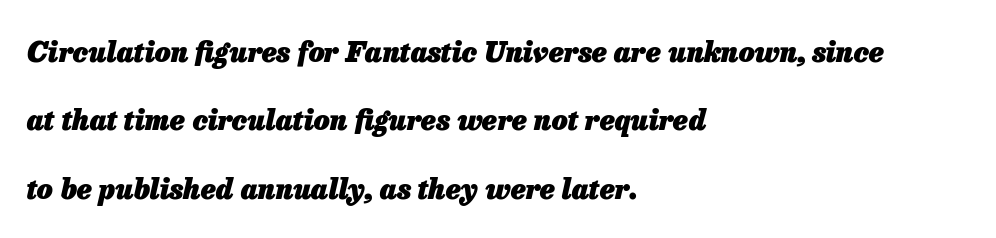
Q: Is the text bold? A: Yes.
Q: Is the text italic (slanted)? A: Yes, it leans right by about 13 degrees.
Q: Is the text underlined? A: No.
Q: How is the paragraph aligned? A: Left-aligned.
Q: Is the spacing between letters normal or unusually wide? A: Normal.
Q: Is the spacing between lines tight, normal or loose? A: Loose.
Q: Width (condensed, normal, or wide)? A: Normal.
Q: Stroke contrast? A: Low.
Q: x-height? A: Medium.
Q: Monospaced? A: No.
